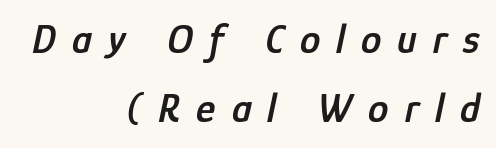
Q: Is the text bold? A: Semi-bold.
Q: Is the text italic (slanted)? A: Yes, it leans right by about 12 degrees.
Q: Is the text underlined? A: No.
Q: How is the paragraph aligned? A: Right-aligned.
Q: Is the spacing between letters normal or unusually wide? A: Unusually wide.
Q: Is the spacing between lines tight, normal or loose? A: Normal.
Q: Width (condensed, normal, or wide)? A: Condensed.
Q: Stroke contrast? A: Low.
Q: x-height? A: Medium.
Q: Monospaced? A: No.
